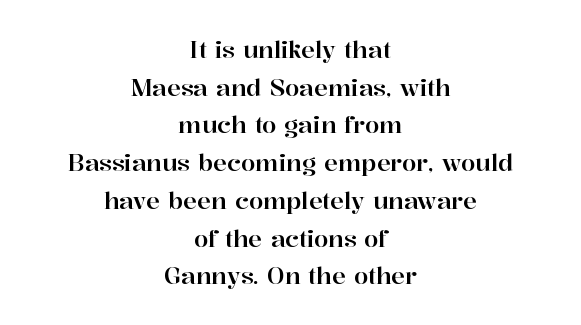
Q: Is the text italic (slanted)? A: No, it is upright.
Q: Is the text underlined? A: No.
Q: How is the paragraph aligned? A: Centered.
Q: Is the spacing between letters normal or unusually wide? A: Normal.
Q: Is the spacing between lines tight, normal or loose? A: Normal.
